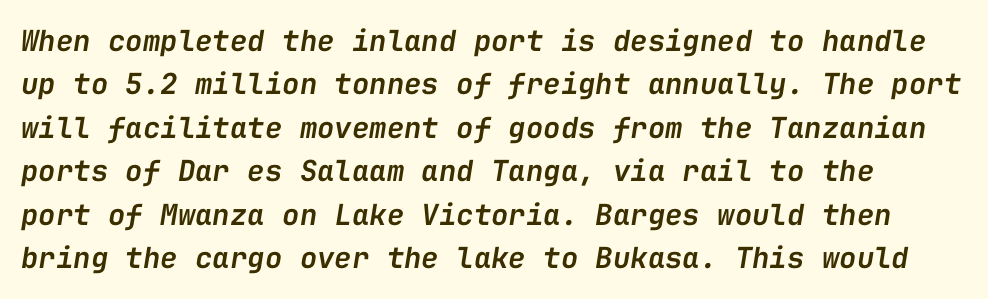
Summary of weight: moderately heavy, a semibold. The strip under each line holds only bare page. Characters follow at the spacing the type designer built in. In terms of leading, this rendering sits right in the middle. Monospaced: the letters line up in strict vertical columns. Characters are canted at an angle relative to the baseline's perpendicular.
